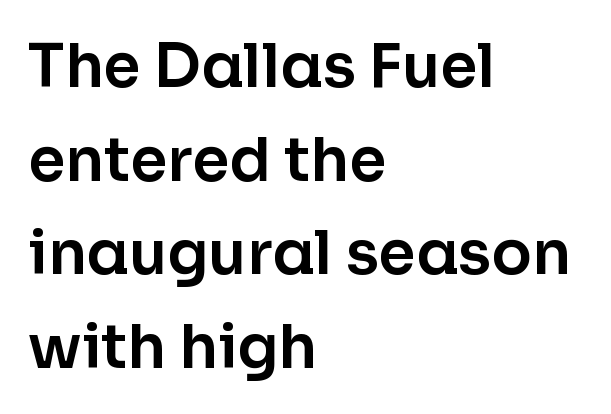
The image shows 60 px sans-serif type, upright; set left-aligned, normal line spacing (1.56x), normal letter spacing, not underlined; low stroke contrast and a medium x-height.
